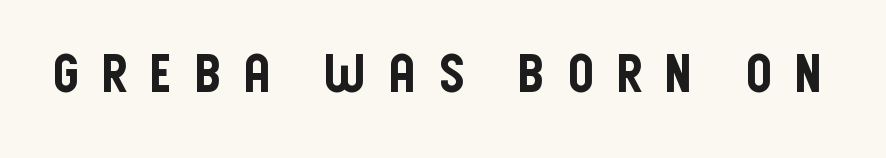
Q: Is the text italic (slanted)? A: No, it is upright.
Q: Is the typeface a serif or a sans-serif typeface? A: Sans-serif.
Q: Is the text underlined? A: No.
Q: Is the spacing between letters normal or unusually wide? A: Unusually wide.
Q: Width (condensed, normal, or wide)? A: Condensed.
Q: Stroke contrast? A: Low.
Q: x-height? A: Large.
Q: Monospaced? A: No.
